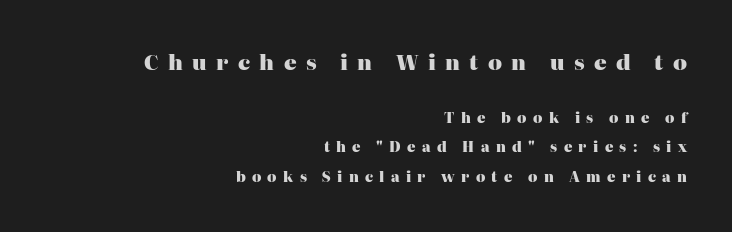
{"italic": "no", "bold": "yes", "underline": "no", "align": "right", "line_spacing": "loose", "line_spacing_ratio": 2.1, "letter_spacing": "wide", "letter_spacing_em": 0.45, "larger_block": "first", "size_ratio": 1.5, "glyph_px": 21}
